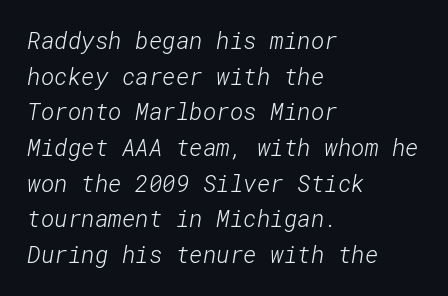
Q: Is the text bold? A: No.
Q: Is the text underlined? A: No.
Q: How is the paragraph aligned? A: Left-aligned.
Q: Is the spacing between letters normal or unusually wide? A: Normal.
Q: Is the spacing between lines tight, normal or loose? A: Normal.
